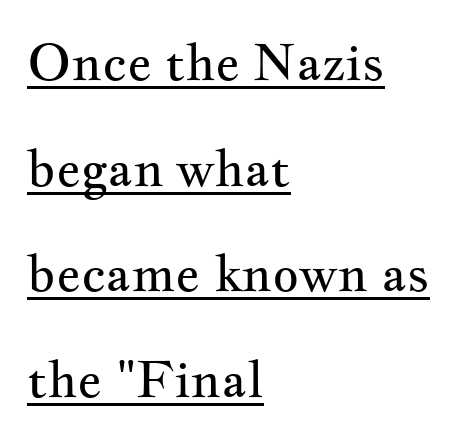
The image shows 51 px regular-weight, wide serif type, upright; set left-aligned, loose line spacing (2.07x), normal letter spacing, underlined; medium stroke contrast and a small x-height.
